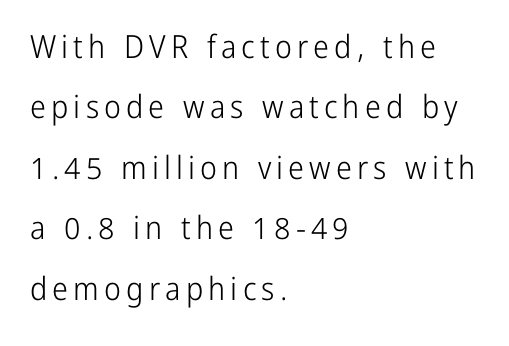
Typographically, this falls in the sans-serif category. In terms of posture, this sample is upright. These glyphs show unthickened strokes, regular width or finer. Looks like regular typesetting: each glyph gets only the width it needs. The compositor pushed each line to the left boundary. Words float on clear page, feet unadorned.
